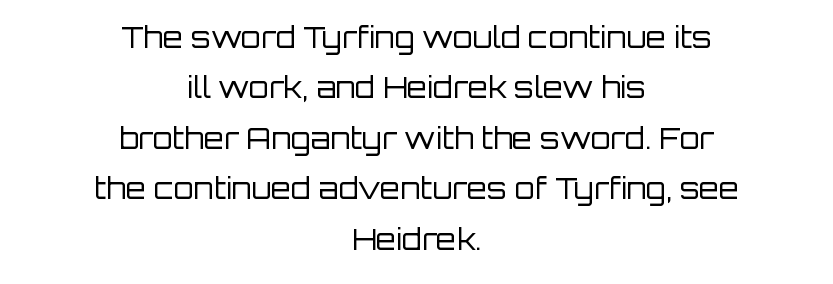
{"serif": "no", "italic": "no", "bold": "no", "weight": "regular", "width": "normal", "stroke_contrast": "low", "x_height": "large", "monospaced": "no", "underline": "no", "align": "center", "line_spacing_ratio": 1.74, "letter_spacing": "normal", "letter_spacing_em": 0.0, "glyph_px": 29}
